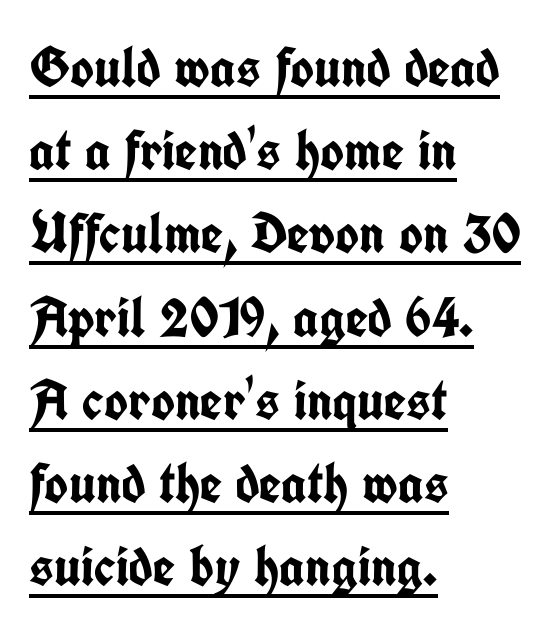
{"serif": "no", "italic": "no", "bold": "yes", "weight": "semibold", "width": "condensed", "stroke_contrast": "low", "x_height": "medium", "monospaced": "no", "underline": "yes", "align": "left", "line_spacing": "normal", "line_spacing_ratio": 1.46, "letter_spacing": "normal", "letter_spacing_em": 0.0, "glyph_px": 57}
